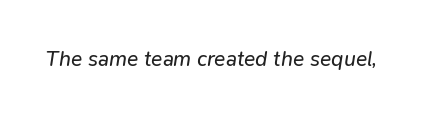
{"italic": "yes", "lean": "right", "slant_degrees": 9, "bold": "no", "underline": "no", "letter_spacing": "normal", "letter_spacing_em": 0.0, "glyph_px": 21}
